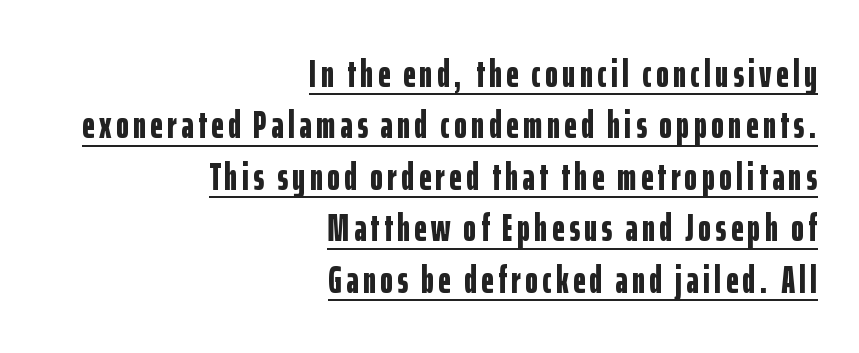
The string is rendered with underlining switched on. Does the type have serifs? No, each stem ends abruptly. Italic: no, the glyphs are upright roman. Alignment: flush right. Students, observe: this is what conventionally led text looks like.
